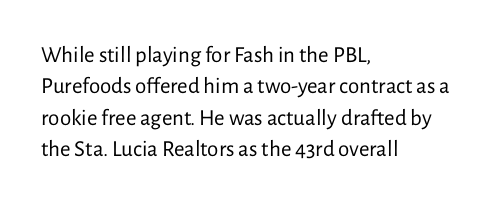
Q: Is the text bold? A: No.
Q: Is the text italic (slanted)? A: No, it is upright.
Q: Is the text underlined? A: No.
Q: How is the paragraph aligned? A: Left-aligned.
Q: Is the spacing between letters normal or unusually wide? A: Normal.
Q: Is the spacing between lines tight, normal or loose? A: Normal.
